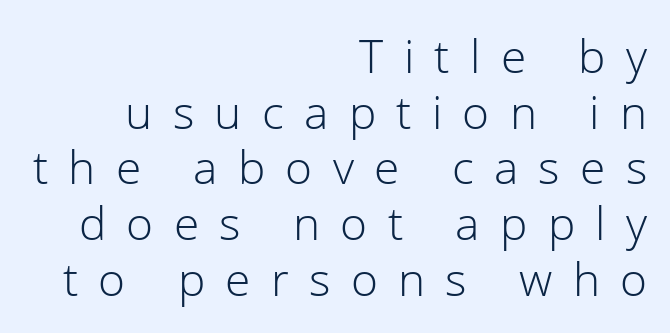
The passage shown is not underscored anywhere. Character widths vary here, with narrow letters taking less room than wide ones. No letter is thick-stroked: the sample isn't bold. Typographically, this falls in the sans-serif category. Spacing between characters has been opened up far beyond the box default. The compositor pushed each line to the right boundary.
